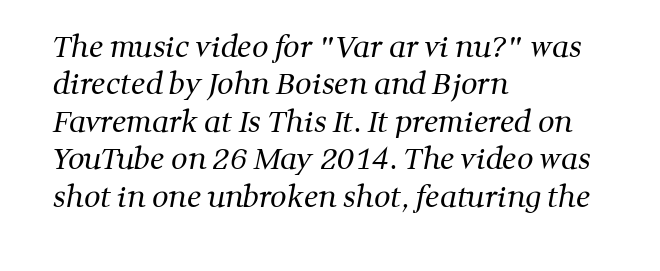
The image shows 29 px regular-weight serif type; set left-aligned, normal line spacing (1.29x), normal letter spacing, not underlined; medium stroke contrast and a medium x-height.
